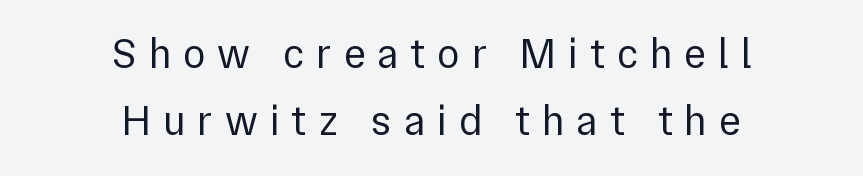
{"serif": "no", "italic": "no", "bold": "no", "weight": "regular", "width": "normal", "x_height": "medium", "monospaced": "no", "underline": "no", "align": "center", "line_spacing": "normal", "line_spacing_ratio": 1.6, "letter_spacing": "wide", "letter_spacing_em": 0.28, "glyph_px": 42}
